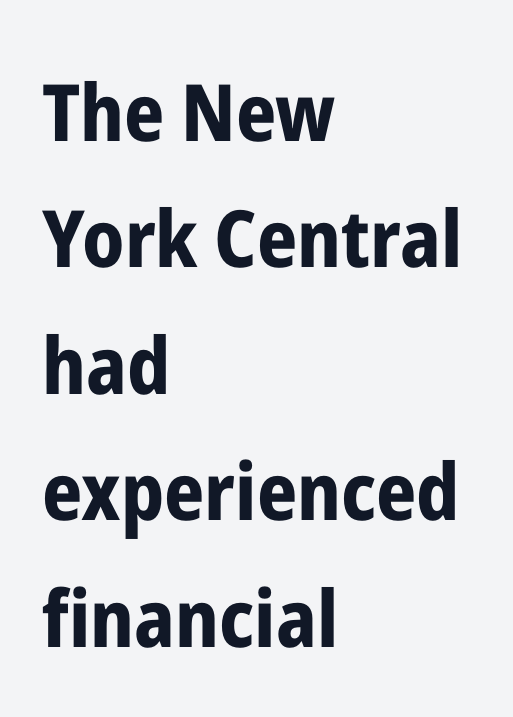
{"serif": "no", "italic": "no", "bold": "yes", "weight": "bold", "width": "condensed", "stroke_contrast": "low", "x_height": "medium", "monospaced": "no", "underline": "no", "align": "left", "line_spacing": "normal", "line_spacing_ratio": 1.6, "letter_spacing": "normal", "letter_spacing_em": 0.0, "glyph_px": 79}
